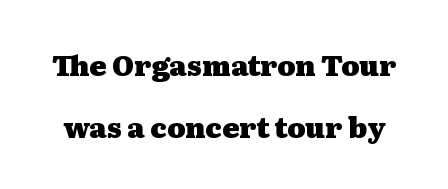
What's the leading like? Stretched, with rows far apart. Note the varied advance widths — an 'i' is clearly narrower than an 'm'. A dark, heavy texture on the line: the type is bold. The rendering keeps characters at their native spacing. The string is rendered with underlining switched off.
